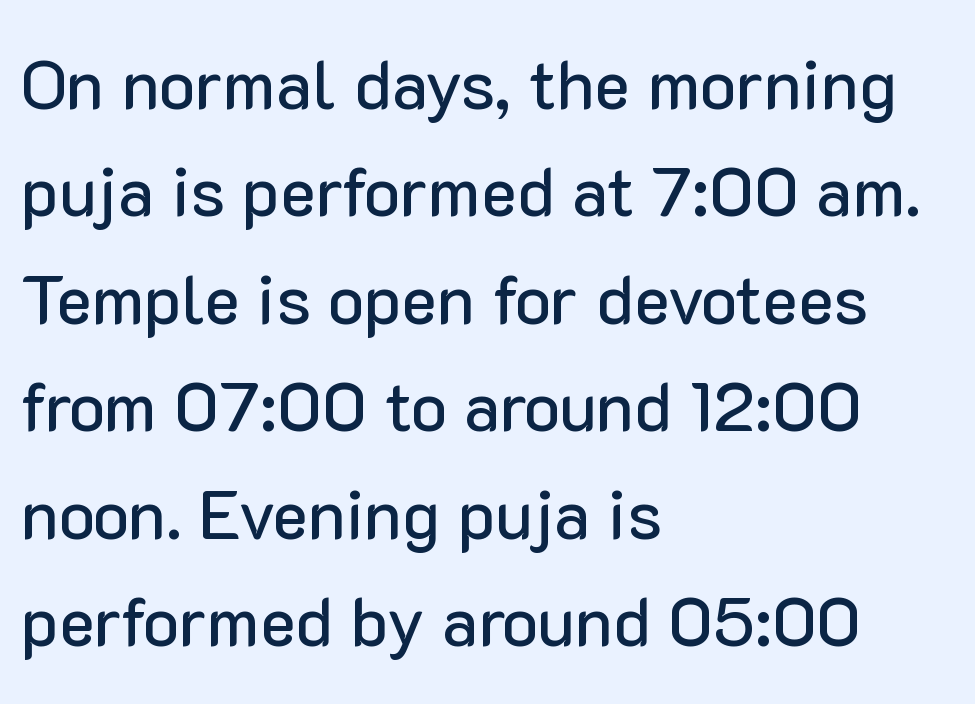
The letters advance in unequal steps, a hallmark of proportional type. Typeset ragged right — the left edge is the straight one. Note: no serifs on the glyphs. No word sits above an underline.
